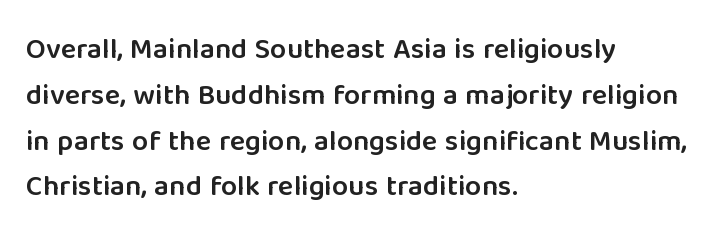
The image shows 29 px semibold sans-serif type, upright; set left-aligned, normal line spacing (1.58x), normal letter spacing, not underlined; low stroke contrast and a medium x-height.
